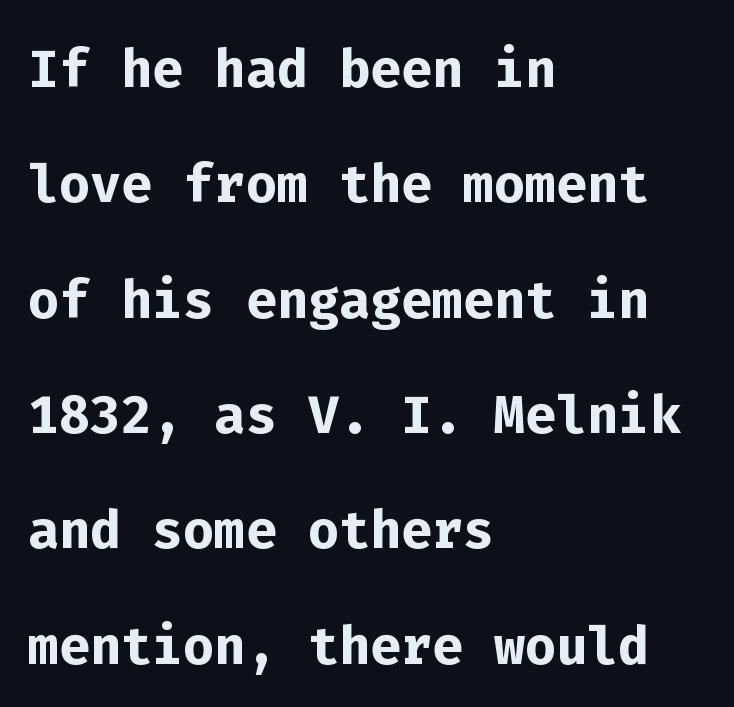
Q: Is the text bold? A: Yes.
Q: Is the text italic (slanted)? A: No, it is upright.
Q: Is the typeface a serif or a sans-serif typeface? A: Sans-serif.
Q: Is the text underlined? A: No.
Q: How is the paragraph aligned? A: Left-aligned.
Q: Is the spacing between letters normal or unusually wide? A: Normal.
Q: Is the spacing between lines tight, normal or loose? A: Normal.
Q: Width (condensed, normal, or wide)? A: Normal.
Q: Stroke contrast? A: Low.
Q: x-height? A: Medium.
Q: Monospaced? A: Yes.
